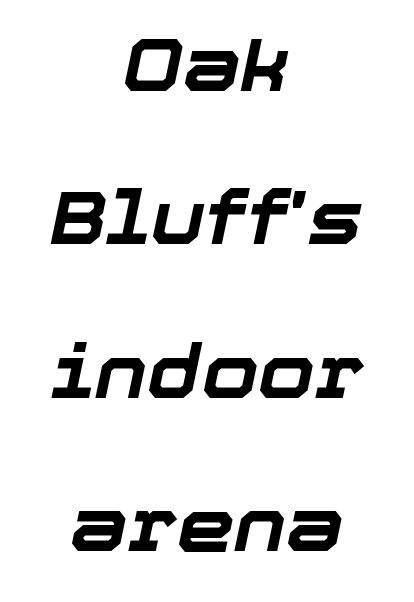
The image shows 73 px bold type, italic (leaning right); set centered, loose line spacing (2.1x), normal letter spacing, not underlined; low stroke contrast and a medium x-height.
